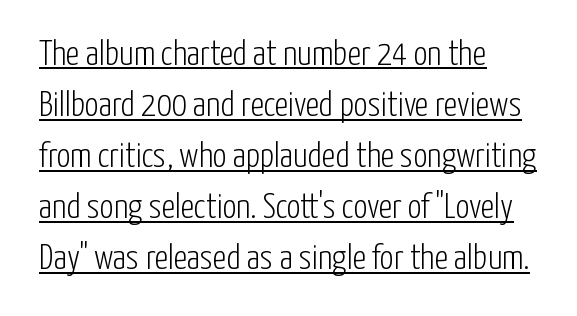
Q: Is the text bold? A: No.
Q: Is the text italic (slanted)? A: No, it is upright.
Q: Is the typeface a serif or a sans-serif typeface? A: Sans-serif.
Q: Is the text underlined? A: Yes.
Q: How is the paragraph aligned? A: Left-aligned.
Q: Is the spacing between letters normal or unusually wide? A: Normal.
Q: Is the spacing between lines tight, normal or loose? A: Normal.
Q: Width (condensed, normal, or wide)? A: Condensed.
Q: Stroke contrast? A: Low.
Q: x-height? A: Medium.
Q: Monospaced? A: No.
